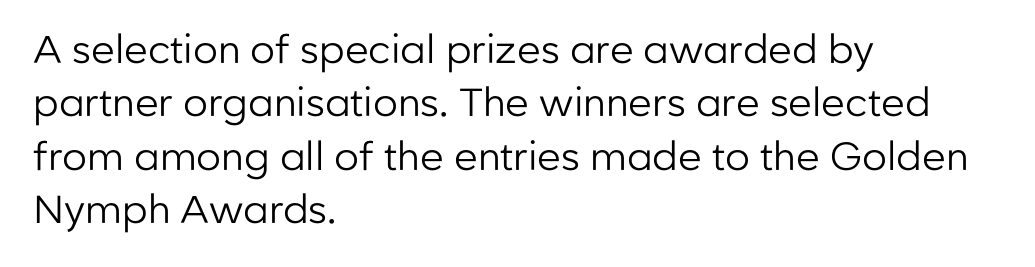
{"serif": "no", "italic": "no", "bold": "no", "weight": "regular", "width": "normal", "stroke_contrast": "low", "x_height": "medium", "monospaced": "no", "underline": "no", "align": "left", "line_spacing": "normal", "line_spacing_ratio": 1.37, "letter_spacing": "normal", "letter_spacing_em": 0.0, "glyph_px": 39}
